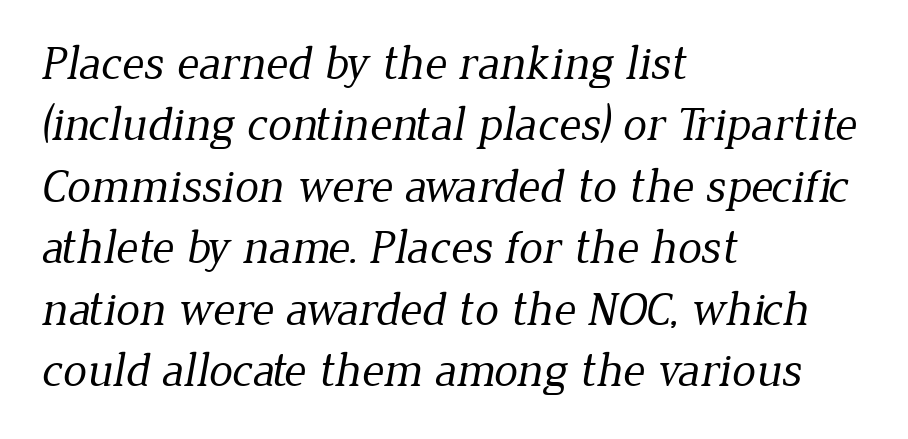
{"serif": "yes", "bold": "no", "weight": "regular", "width": "normal", "stroke_contrast": "low", "x_height": "medium", "monospaced": "no", "underline": "no", "align": "left", "line_spacing": "normal", "line_spacing_ratio": 1.28, "letter_spacing": "normal", "letter_spacing_em": 0.0, "glyph_px": 48}
